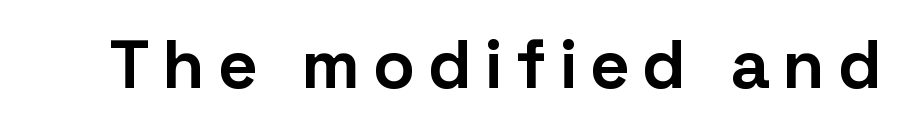
Q: Is the text bold? A: Yes.
Q: Is the text italic (slanted)? A: No, it is upright.
Q: Is the typeface a serif or a sans-serif typeface? A: Sans-serif.
Q: Is the text underlined? A: No.
Q: Is the spacing between letters normal or unusually wide? A: Unusually wide.
Q: Width (condensed, normal, or wide)? A: Normal.
Q: Stroke contrast? A: Low.
Q: x-height? A: Medium.
Q: Monospaced? A: No.
